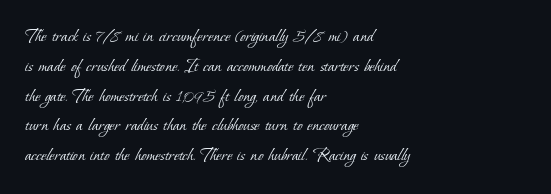
Q: Is the text bold? A: No.
Q: Is the text underlined? A: No.
Q: How is the paragraph aligned? A: Left-aligned.
Q: Is the spacing between letters normal or unusually wide? A: Normal.
Q: Is the spacing between lines tight, normal or loose? A: Normal.
